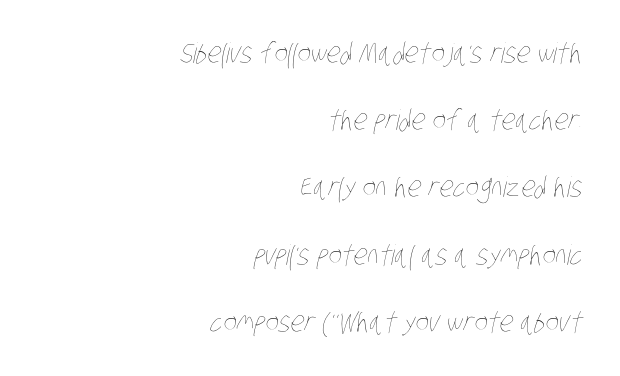
{"bold": "no", "weight": "thin", "width": "condensed", "stroke_contrast": "low", "x_height": "large", "monospaced": "no", "underline": "no", "align": "right", "line_spacing": "loose", "line_spacing_ratio": 2.4, "letter_spacing": "normal", "letter_spacing_em": 0.0, "glyph_px": 28}
